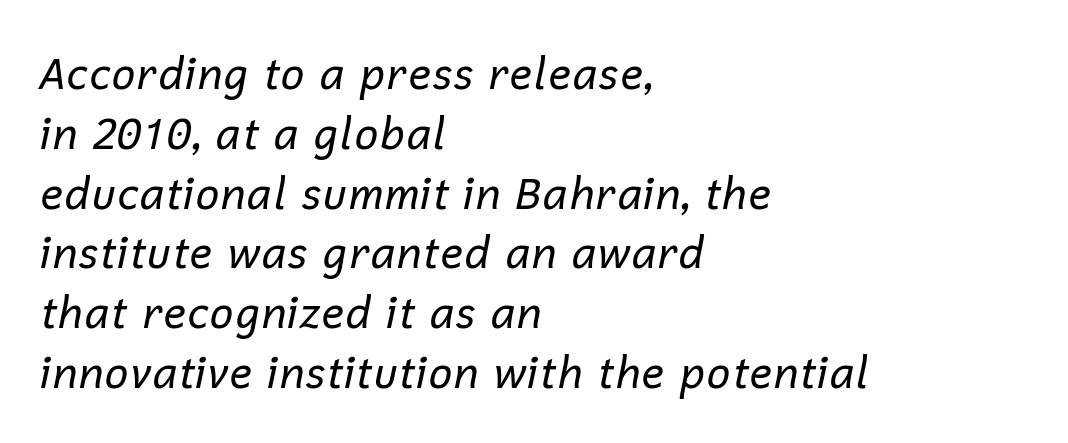
The face used here is rendered with its standard letterfit. Heft: none added — not bold. The rendering applies a slant to the glyphs. All the whitespace from short lines collects on the right. These lines are rendered in a variable-pitch font.
